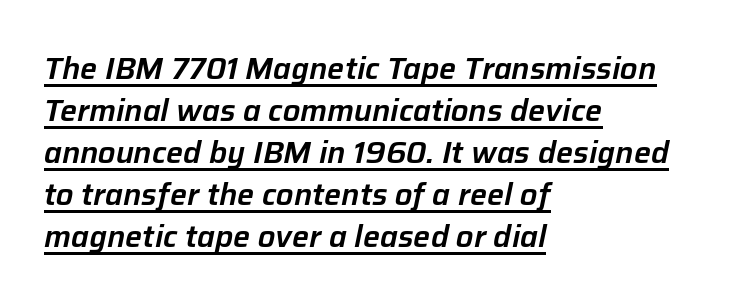
{"italic": "yes", "lean": "right", "slant_degrees": 12, "width": "normal", "stroke_contrast": "low", "x_height": "medium", "monospaced": "no", "underline": "yes", "align": "left", "line_spacing": "normal", "line_spacing_ratio": 1.4, "letter_spacing": "normal", "letter_spacing_em": 0.0, "glyph_px": 30}
